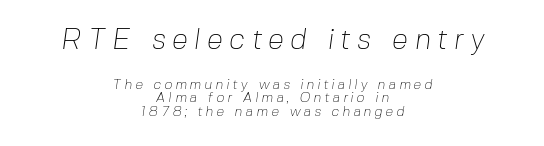
The image shows 29 px thin sans-serif type; set centered, tight line spacing (0.96x), unusually wide letter spacing (+0.22 em), not underlined; the first (top) block is 2.07x larger; low stroke contrast and a medium x-height.
